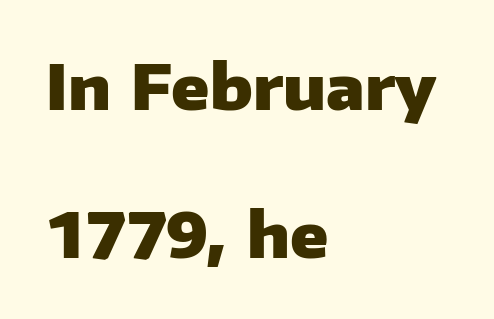
Q: Is the text bold? A: Yes.
Q: Is the text italic (slanted)? A: No, it is upright.
Q: Is the typeface a serif or a sans-serif typeface? A: Sans-serif.
Q: Is the text underlined? A: No.
Q: How is the paragraph aligned? A: Left-aligned.
Q: Is the spacing between letters normal or unusually wide? A: Normal.
Q: Is the spacing between lines tight, normal or loose? A: Loose.
Q: Width (condensed, normal, or wide)? A: Normal.
Q: Stroke contrast? A: Low.
Q: x-height? A: Medium.
Q: Monospaced? A: No.
